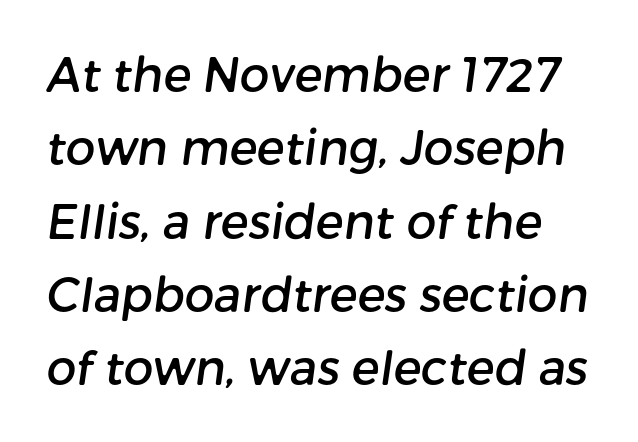
Looks like regular typesetting: each glyph gets only the width it needs. This rendering features lettering with no underline. The horizontal fit of the characters is conventional and even. The block of text has a typical density, with ordinary space between rows.
